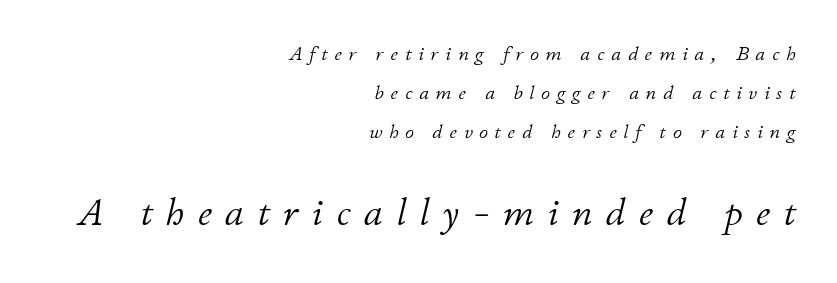
Q: Is the text bold? A: No.
Q: Is the text italic (slanted)? A: Yes, it leans right by about 11 degrees.
Q: Is the text underlined? A: No.
Q: How is the paragraph aligned? A: Right-aligned.
Q: Is the spacing between letters normal or unusually wide? A: Unusually wide.
Q: Is the spacing between lines tight, normal or loose? A: Loose.
Q: Which block of text is set in a larger size, the first (top) or the second (bottom)? A: The second (bottom) one.
Q: Width (condensed, normal, or wide)? A: Normal.
Q: Stroke contrast? A: Low.
Q: x-height? A: Small.
Q: Monospaced? A: No.
